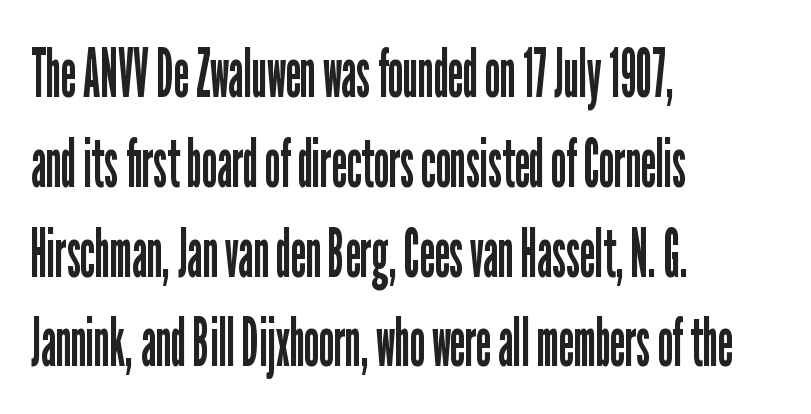
The image shows 68 px regular-weight, condensed sans-serif type, upright; set left-aligned, normal line spacing (1.32x), normal letter spacing, not underlined; low stroke contrast and a medium x-height.
